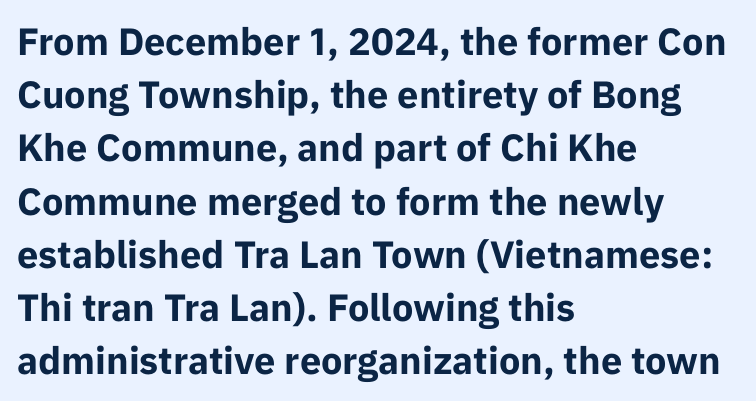
The image shows 38 px bold sans-serif type, upright; set left-aligned, normal line spacing (1.4x), normal letter spacing, not underlined; low stroke contrast and a medium x-height.
